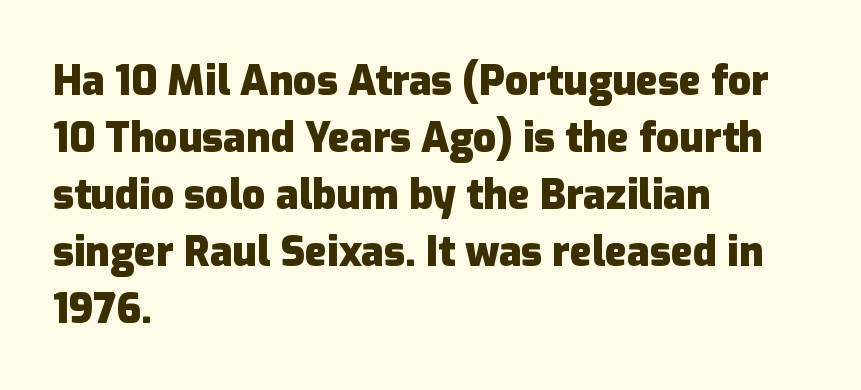
The image shows 41 px heavy sans-serif type, upright; set left-aligned, normal line spacing (1.39x), normal letter spacing, not underlined; low stroke contrast and a medium x-height.
